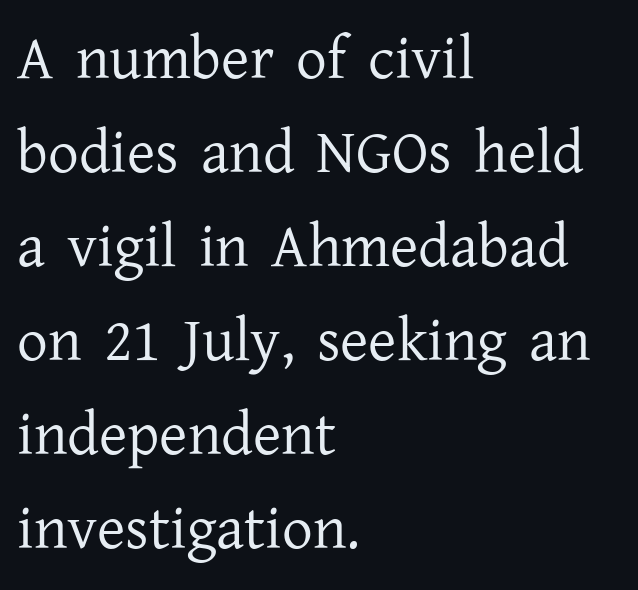
Caption: face not bold, strokes unweighted. A student would call this left alignment; a typographer would say flush left, rag right. Typographically, this falls in the serif category. A roman cut, with each character standing at attention.
